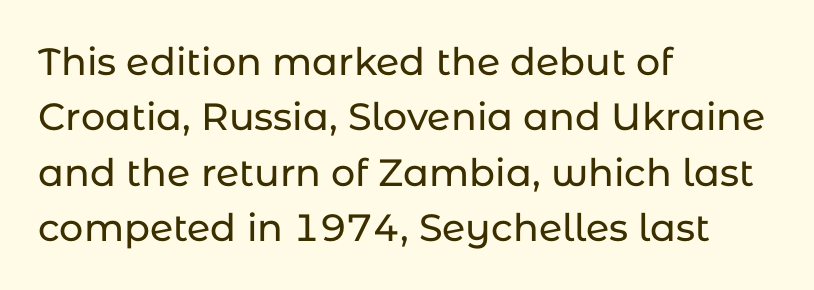
{"serif": "no", "italic": "no", "width": "normal", "stroke_contrast": "low", "x_height": "medium", "monospaced": "no", "underline": "no", "align": "left", "line_spacing": "normal", "line_spacing_ratio": 1.46, "letter_spacing": "normal", "letter_spacing_em": 0.0, "glyph_px": 38}
